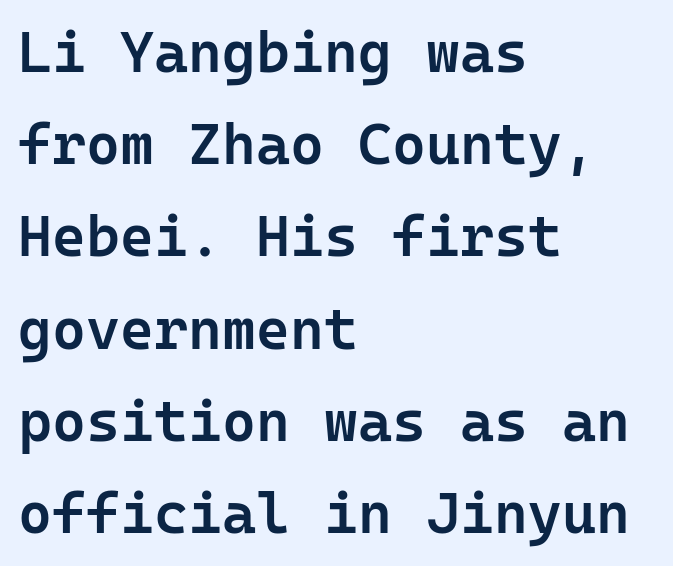
Do the letters lean? They stand straight. The baseline area is clear. You can tell from the bare stems that sans-serif type was used. Line starts are locked; line ends wander. This block has exactly the height ordinary leading produces. You could call the tracking neutral — neither tight nor loose.
